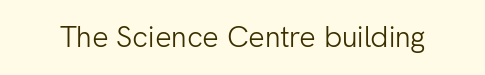
The image shows 29 px light sans-serif type, upright; set normal letter spacing, not underlined; low stroke contrast and a medium x-height.
